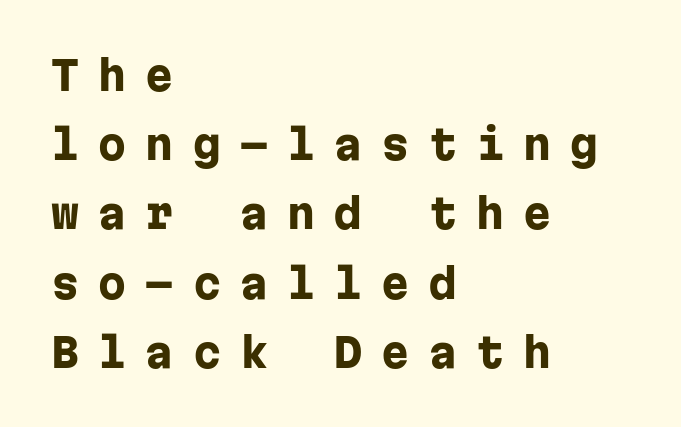
Beneath every word, the page is bare. Students, this is bold: see how much ink each stroke carries. You can tell it's not italic because the verticals are truly vertical. In terms of letterspacing, this is a distinctly airy, spread setting. Caption: multi-line text, flush left, ragged right. Fixed-width glyphs throughout — classic coding-font behaviour.
